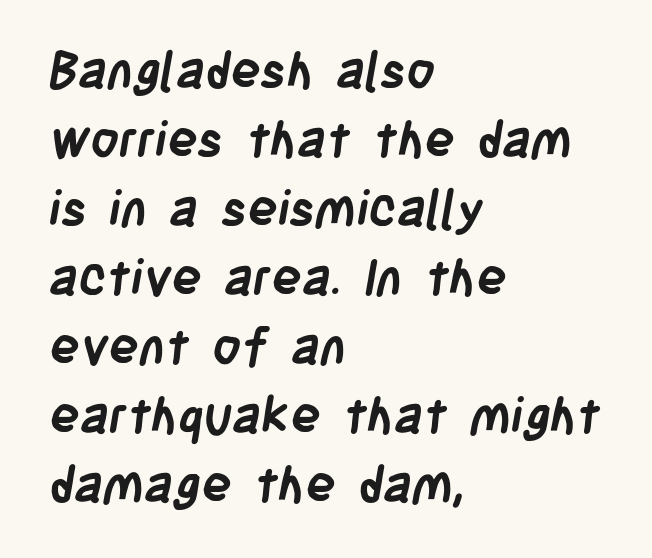
{"serif": "no", "bold": "yes", "weight": "semibold", "width": "condensed", "stroke_contrast": "low", "x_height": "large", "monospaced": "no", "underline": "no", "align": "left", "line_spacing": "normal", "line_spacing_ratio": 1.38, "letter_spacing": "normal", "letter_spacing_em": 0.0, "glyph_px": 50}
